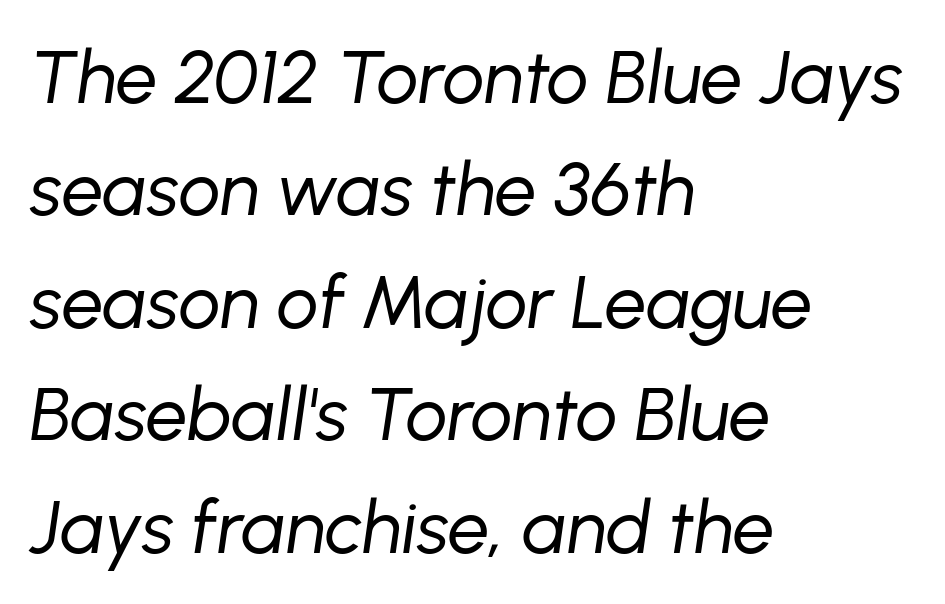
Teacher's note: observe the even left margin — that is flush-left alignment. Compared with typical paragraphs, the rows here are spaced about the same. Weight class: somewhere from thin through regular. Would a proofreader flag this as italicized? Yes. Between one letter and the next there's only the usual sliver of space.
